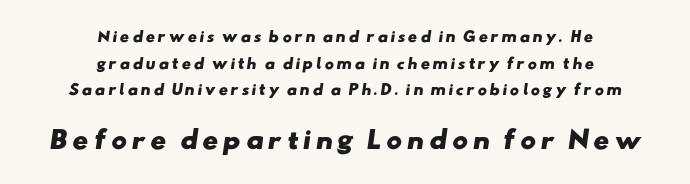
{"bold": "yes", "underline": "no", "align": "center", "line_spacing": "loose", "line_spacing_ratio": 1.9, "larger_block": "second", "size_ratio": 1.71, "glyph_px": 24}
